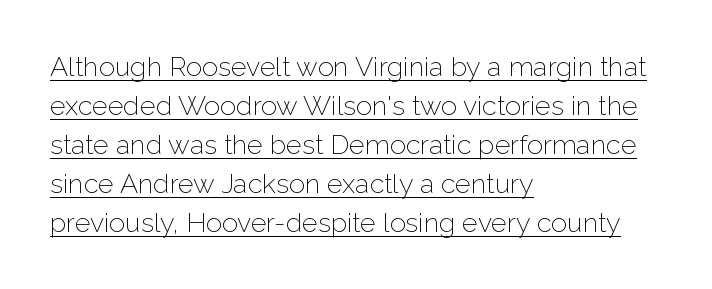
Q: Is the text bold? A: No.
Q: Is the text italic (slanted)? A: No, it is upright.
Q: Is the text underlined? A: Yes.
Q: How is the paragraph aligned? A: Left-aligned.
Q: Is the spacing between letters normal or unusually wide? A: Normal.
Q: Is the spacing between lines tight, normal or loose? A: Normal.
